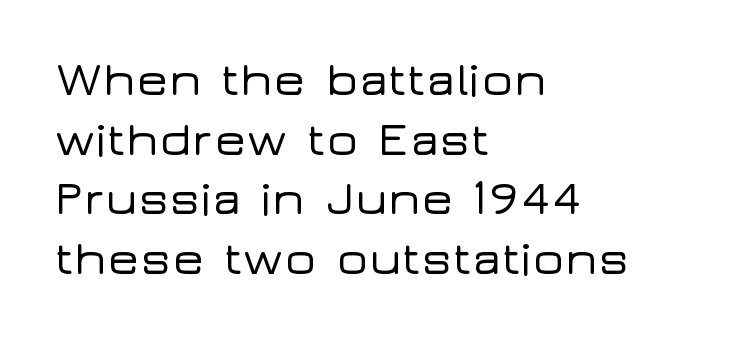
{"serif": "no", "italic": "no", "width": "wide", "stroke_contrast": "low", "x_height": "medium", "monospaced": "no", "underline": "no", "align": "left", "line_spacing_ratio": 1.24, "letter_spacing": "normal", "letter_spacing_em": 0.0, "glyph_px": 48}
